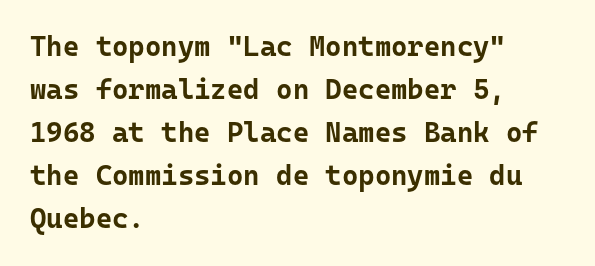
Look at the tracking — it's just the regular setting, nothing added. The line-height multiplier appears to be the usual default. Look at the bottom of the vertical strokes: they stop flat, with no serifs. Notice how thick the strokes are: this is what a full bold looks like.
